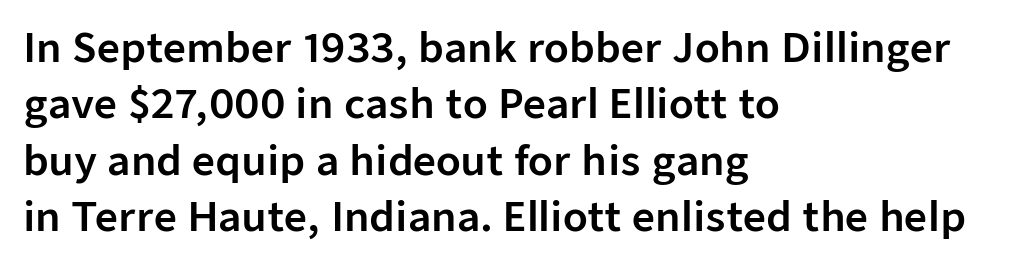
The image shows 40 px sans-serif type, upright; set left-aligned, normal line spacing (1.41x), normal letter spacing, not underlined; low stroke contrast and a medium x-height.
